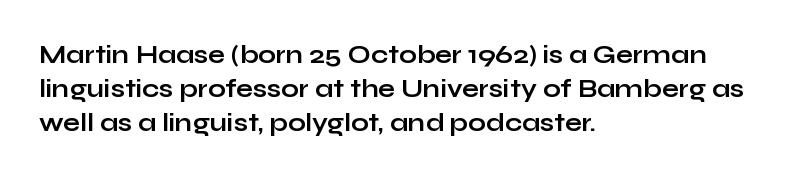
The lines in this sample share a left origin and differ only in where they stop. Summary of vertical rhythm: regular, with standard interline spacing. Italic: no, the glyphs are upright roman. The letterforms sit shoulder to shoulder at normal distance. Set as a true bold cut, around the 700 mark. The baseline area is clear.
